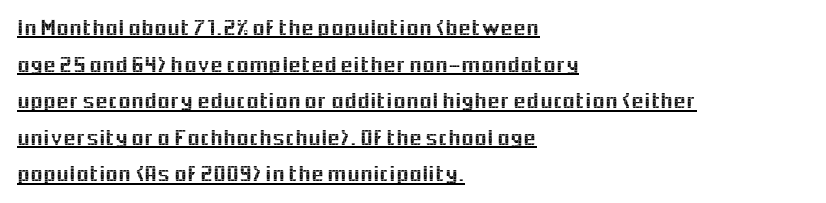
{"italic": "no", "underline": "yes", "align": "left", "line_spacing": "normal", "line_spacing_ratio": 1.59, "letter_spacing": "normal", "letter_spacing_em": 0.0, "glyph_px": 23}
